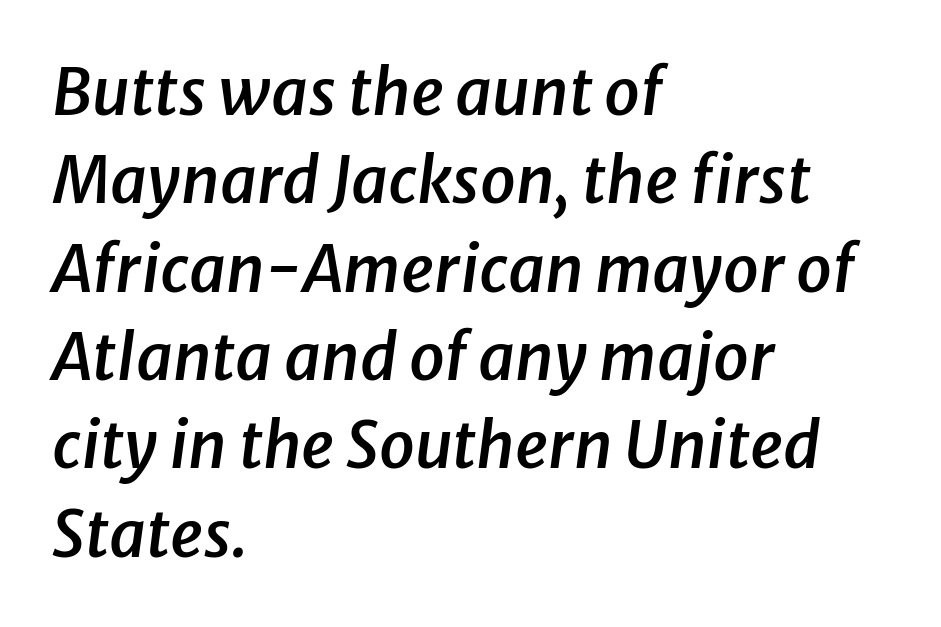
The image shows 64 px semibold type, italic (leaning right); set left-aligned, normal line spacing (1.38x), normal letter spacing, not underlined; low stroke contrast and a medium x-height.
